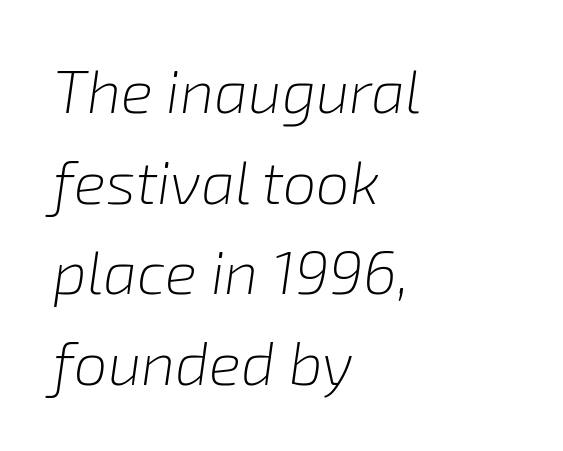
Q: Is the text bold? A: No.
Q: Is the text italic (slanted)? A: Yes, it leans right by about 8 degrees.
Q: Is the text underlined? A: No.
Q: How is the paragraph aligned? A: Left-aligned.
Q: Is the spacing between letters normal or unusually wide? A: Normal.
Q: Is the spacing between lines tight, normal or loose? A: Normal.
Q: Width (condensed, normal, or wide)? A: Normal.
Q: Stroke contrast? A: Low.
Q: x-height? A: Medium.
Q: Monospaced? A: No.
